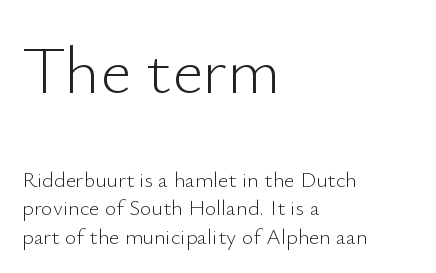
Q: Is the text bold? A: No.
Q: Is the text italic (slanted)? A: No, it is upright.
Q: Is the typeface a serif or a sans-serif typeface? A: Sans-serif.
Q: Is the text underlined? A: No.
Q: How is the paragraph aligned? A: Left-aligned.
Q: Is the spacing between letters normal or unusually wide? A: Normal.
Q: Is the spacing between lines tight, normal or loose? A: Normal.
Q: Which block of text is set in a larger size, the first (top) or the second (bottom)? A: The first (top) one.
Q: Width (condensed, normal, or wide)? A: Normal.
Q: Stroke contrast? A: Low.
Q: x-height? A: Small.
Q: Monospaced? A: No.
